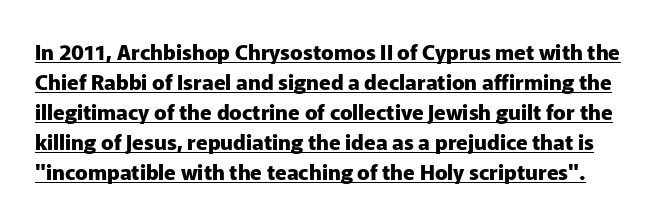
Quick note: not italic, upright. Strong, thick strokes mark this as bold type. Tracking here is standard; glyphs follow each other at the usual distance. These characters rest on top of a visible drawn line. A typesetter would call this leading conventional body-copy spacing.
